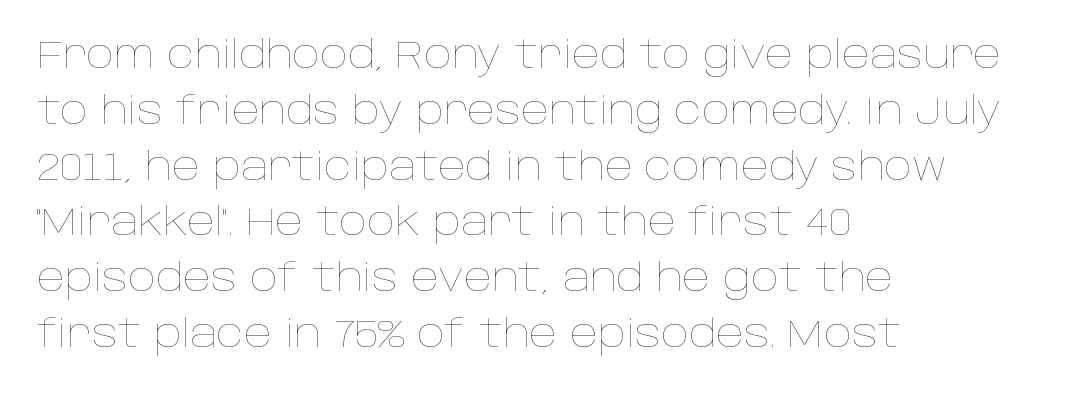
Q: Is the text bold? A: No.
Q: Is the text italic (slanted)? A: No, it is upright.
Q: Is the text underlined? A: No.
Q: How is the paragraph aligned? A: Left-aligned.
Q: Is the spacing between letters normal or unusually wide? A: Normal.
Q: Is the spacing between lines tight, normal or loose? A: Normal.
Q: Width (condensed, normal, or wide)? A: Normal.
Q: Stroke contrast? A: Low.
Q: x-height? A: Large.
Q: Monospaced? A: No.
